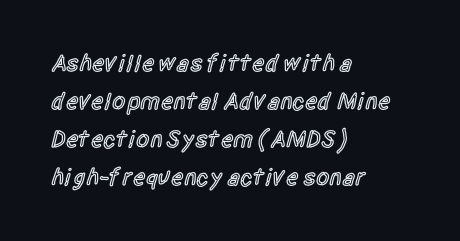
Q: Is the text bold? A: Semi-bold.
Q: Is the text italic (slanted)? A: Yes.
Q: Is the text underlined? A: No.
Q: How is the paragraph aligned? A: Left-aligned.
Q: Is the spacing between letters normal or unusually wide? A: Normal.
Q: Is the spacing between lines tight, normal or loose? A: Normal.
